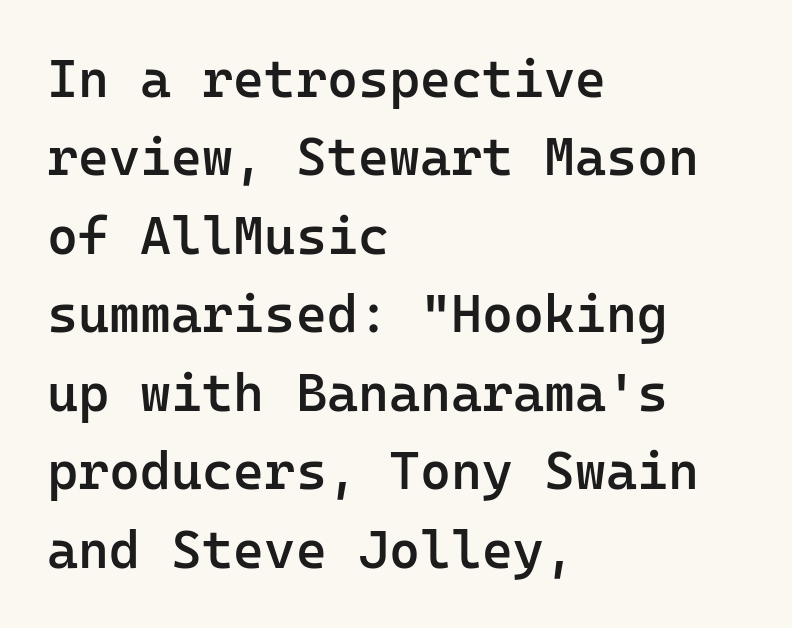
The image shows 53 px semibold sans-serif type, upright, monospaced; set left-aligned, normal line spacing (1.48x), normal letter spacing, not underlined; low stroke contrast and a medium x-height.
